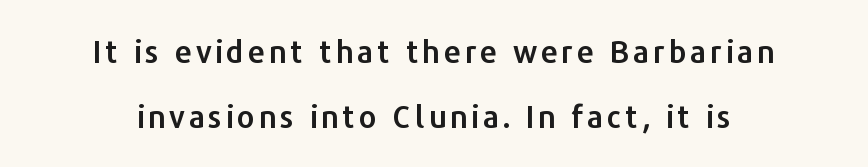
Does the leading feel generous? Absolutely, it's lavish. This sample uses an upright cut, with every glyph sitting square on the baseline. Each line is balanced around a shared central axis. Spacing verdict: proportional, widths tailored to each character. These lines are composed in type without serifs.
